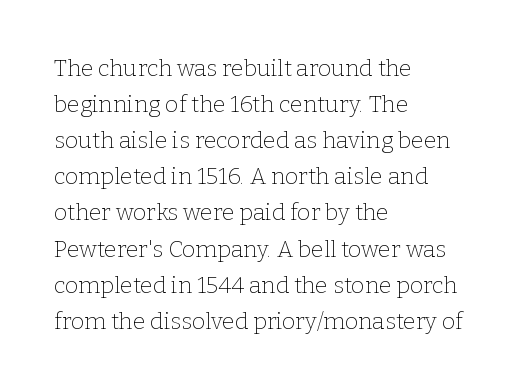
{"italic": "no", "bold": "no", "underline": "no", "align": "left", "line_spacing": "normal", "line_spacing_ratio": 1.57, "letter_spacing": "normal", "letter_spacing_em": 0.0, "glyph_px": 23}
